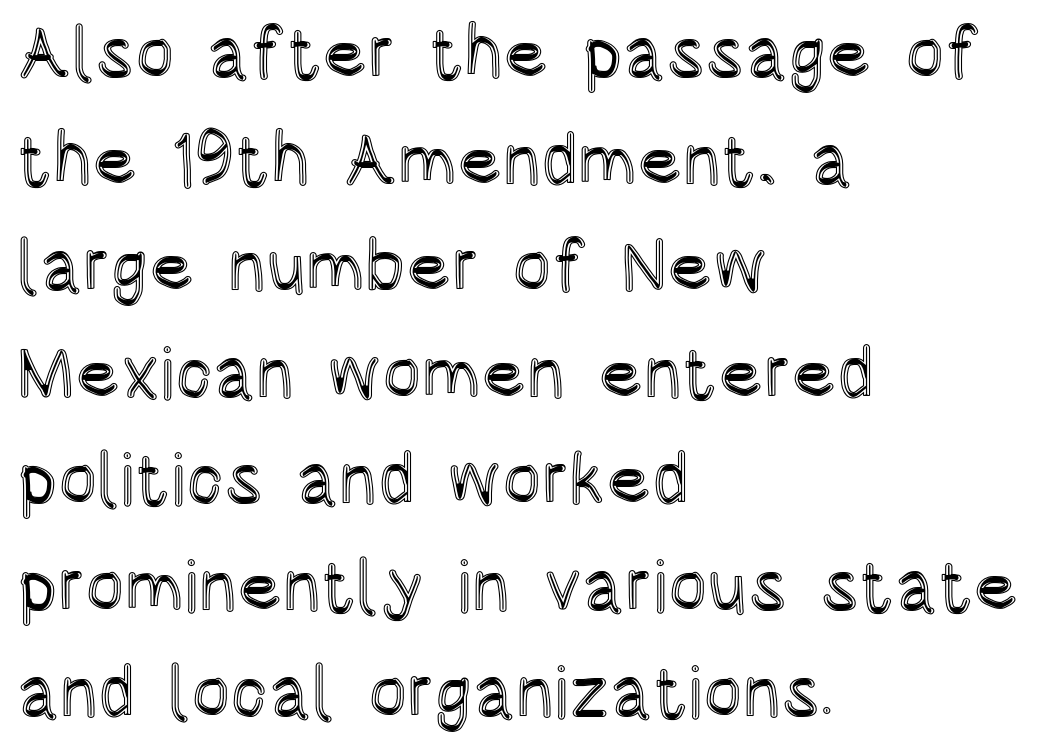
Q: Is the text italic (slanted)? A: No, it is upright.
Q: Is the text underlined? A: No.
Q: How is the paragraph aligned? A: Left-aligned.
Q: Is the spacing between letters normal or unusually wide? A: Normal.
Q: Is the spacing between lines tight, normal or loose? A: Normal.
Q: Width (condensed, normal, or wide)? A: Condensed.
Q: x-height? A: Large.
Q: Monospaced? A: No.
